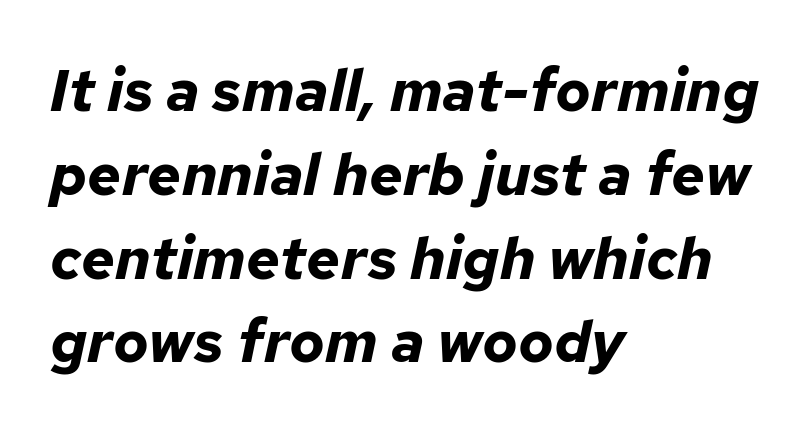
The image shows 59 px bold type, italic (leaning right); set left-aligned, normal line spacing (1.42x), normal letter spacing, not underlined; low stroke contrast and a medium x-height.
